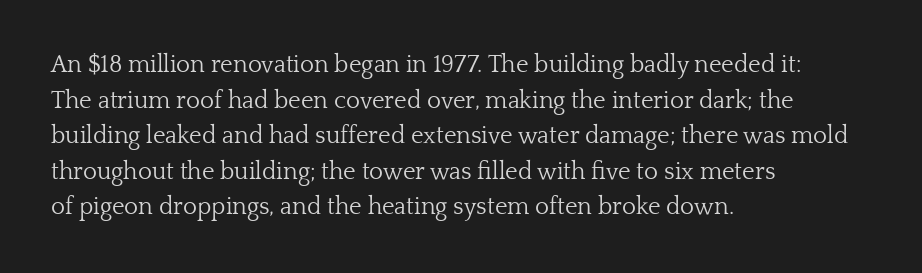
The image shows 24 px text type, upright; set left-aligned, normal line spacing (1.48x), normal letter spacing, not underlined.
